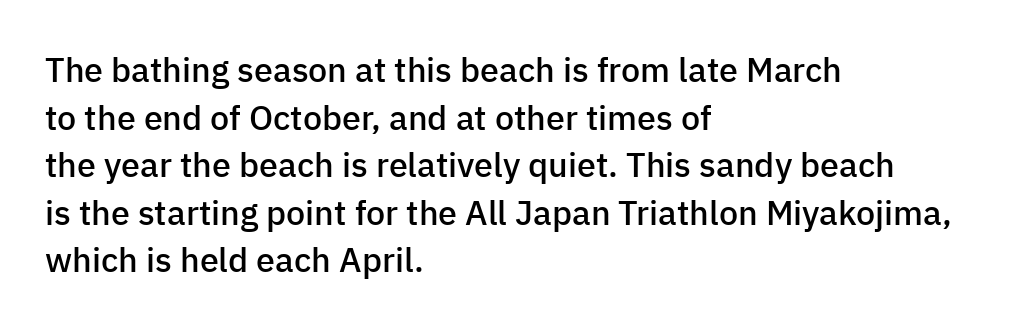
{"serif": "no", "italic": "no", "bold": "semi", "weight": "semibold", "width": "normal", "stroke_contrast": "low", "x_height": "medium", "monospaced": "no", "underline": "no", "align": "left", "line_spacing": "normal", "line_spacing_ratio": 1.4, "letter_spacing": "normal", "letter_spacing_em": 0.0, "glyph_px": 34}
